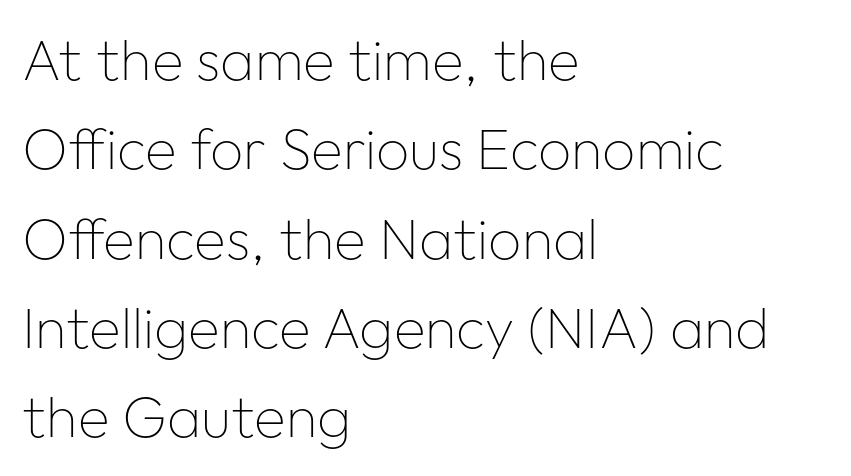
{"serif": "no", "italic": "no", "bold": "no", "weight": "thin", "width": "normal", "stroke_contrast": "low", "x_height": "medium", "monospaced": "no", "underline": "no", "align": "left", "line_spacing": "normal", "line_spacing_ratio": 1.54, "letter_spacing": "normal", "letter_spacing_em": 0.0, "glyph_px": 58}
